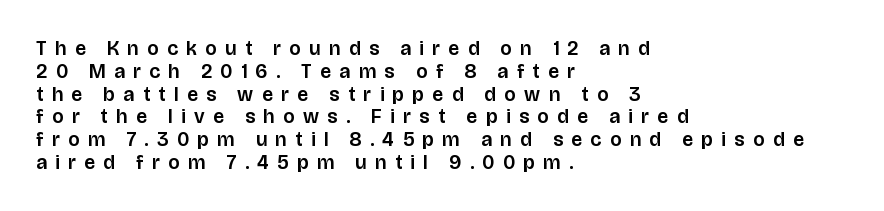
The tracking reads as deliberately expanded to a designer's eye. Notice how the passage keeps a crisp vertical edge on the left only. Leading: reduced. Letters rest on an invisible, unmarked baseline.
